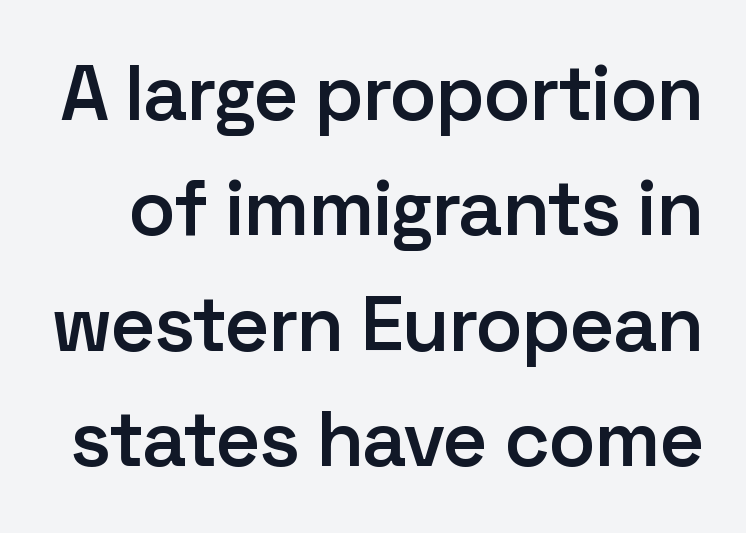
Spacing verdict: proportional, widths tailored to each character. The glyphs in this specimen are sans serif. Summary of vertical rhythm: regular, with standard interline spacing. Each glyph is drawn with semibold strokes, heavier than normal yet not fully bold. No italicization has been applied; the sample stays upright. The passage shown is not underscored anywhere.
